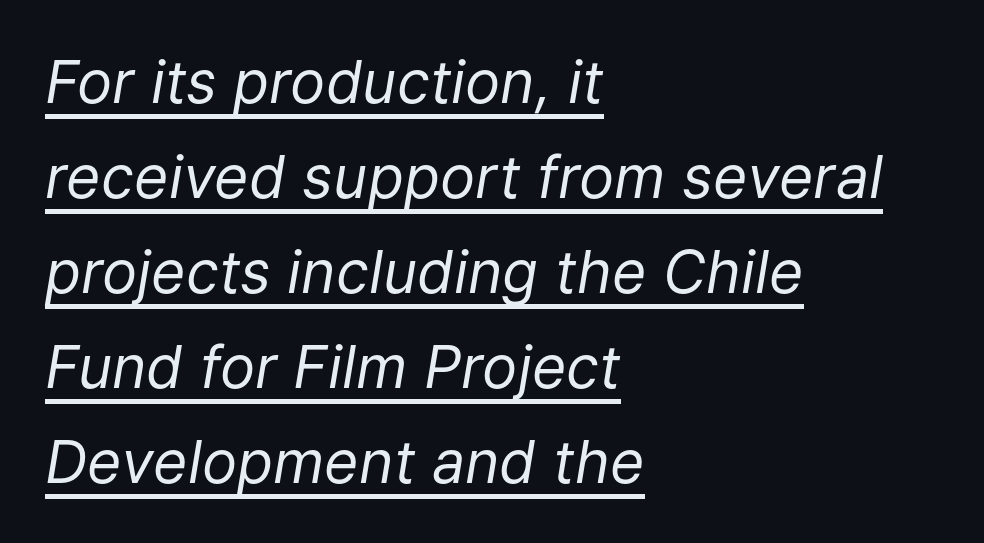
{"italic": "yes", "lean": "right", "slant_degrees": 9, "bold": "no", "weight": "regular", "width": "normal", "stroke_contrast": "low", "x_height": "medium", "monospaced": "no", "underline": "yes", "align": "left", "line_spacing": "normal", "line_spacing_ratio": 1.61, "letter_spacing": "normal", "letter_spacing_em": 0.0, "glyph_px": 59}
